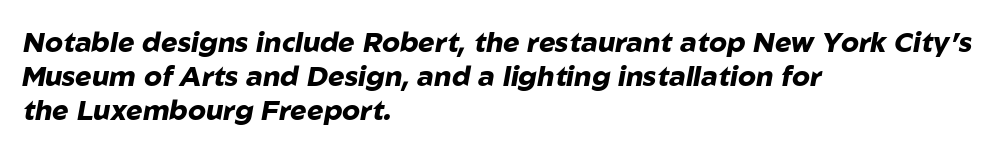
Spacing verdict: proportional, widths tailored to each character. The ragged edge is on the right, which tells us the setting is flush left. The passage shown leans; its letterforms are oblique. Spacing between characters is what you'd get straight out of the box.
